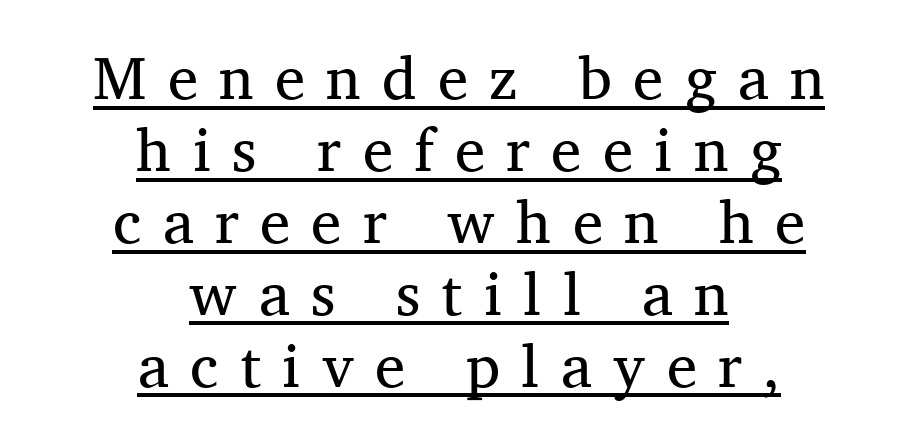
{"serif": "yes", "italic": "no", "bold": "no", "weight": "regular", "width": "normal", "stroke_contrast": "medium", "x_height": "medium", "monospaced": "no", "underline": "yes", "align": "center", "line_spacing_ratio": 1.18, "letter_spacing": "wide", "letter_spacing_em": 0.35, "glyph_px": 61}
